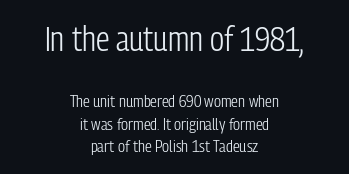
{"serif": "no", "italic": "no", "bold": "no", "weight": "light", "width": "condensed", "stroke_contrast": "low", "x_height": "medium", "monospaced": "no", "underline": "no", "align": "center", "line_spacing": "normal", "line_spacing_ratio": 1.32, "letter_spacing": "normal", "letter_spacing_em": 0.0, "larger_block": "first", "size_ratio": 2.0, "glyph_px": 34}
